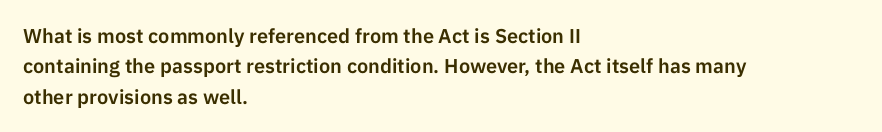
{"italic": "no", "underline": "no", "align": "left", "line_spacing": "normal", "line_spacing_ratio": 1.52, "letter_spacing": "normal", "letter_spacing_em": 0.0, "glyph_px": 20}
